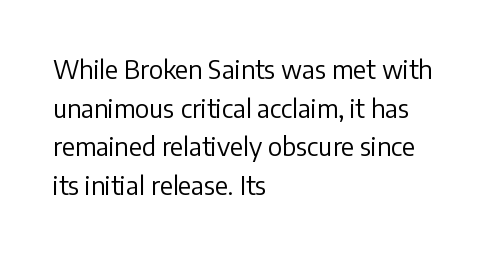
Notice how descenders clear the ascenders below comfortably — that's standard leading. Posture: vertical. Letter spacing: default. This rendering uses left alignment, leaving the right contour irregular.
